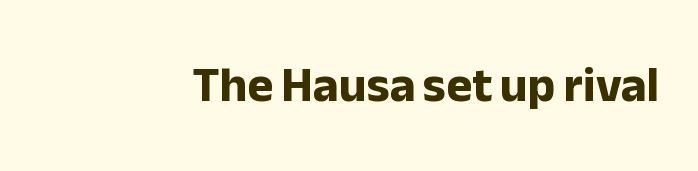
{"serif": "no", "italic": "no", "bold": "yes", "weight": "bold", "width": "normal", "stroke_contrast": "low", "x_height": "medium", "monospaced": "no", "underline": "no", "letter_spacing": "normal", "letter_spacing_em": 0.0, "glyph_px": 49}
